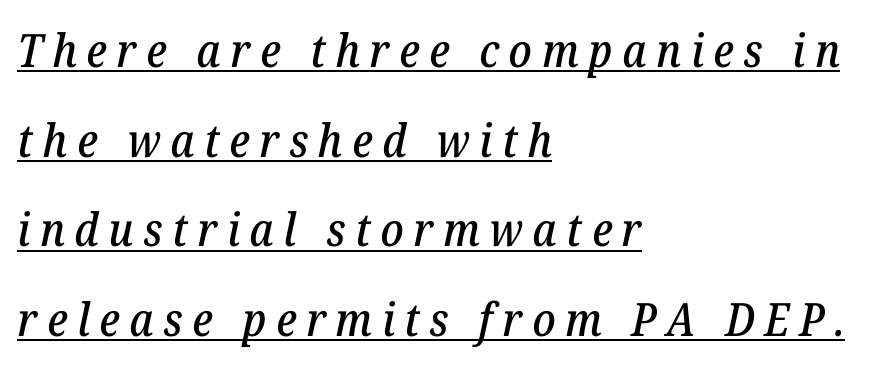
{"serif": "yes", "italic": "yes", "lean": "right", "slant_degrees": 12, "width": "normal", "stroke_contrast": "low", "x_height": "medium", "monospaced": "no", "underline": "yes", "align": "left", "line_spacing": "loose", "line_spacing_ratio": 1.95, "letter_spacing": "wide", "letter_spacing_em": 0.21, "glyph_px": 46}
